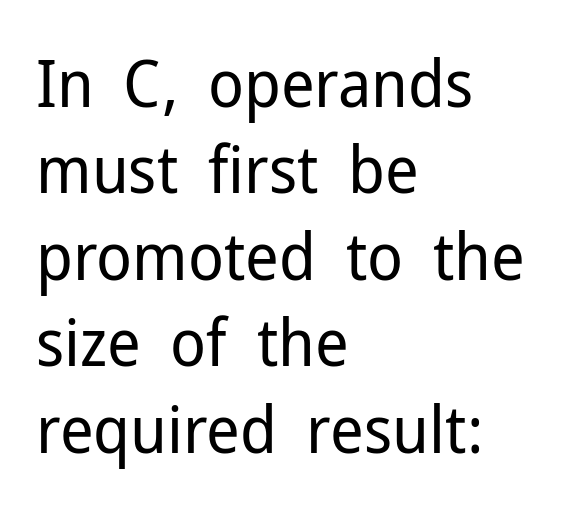
The image shows 66 px regular-weight sans-serif type, upright; set left-aligned, normal line spacing (1.31x), normal letter spacing, not underlined; low stroke contrast and a medium x-height.
